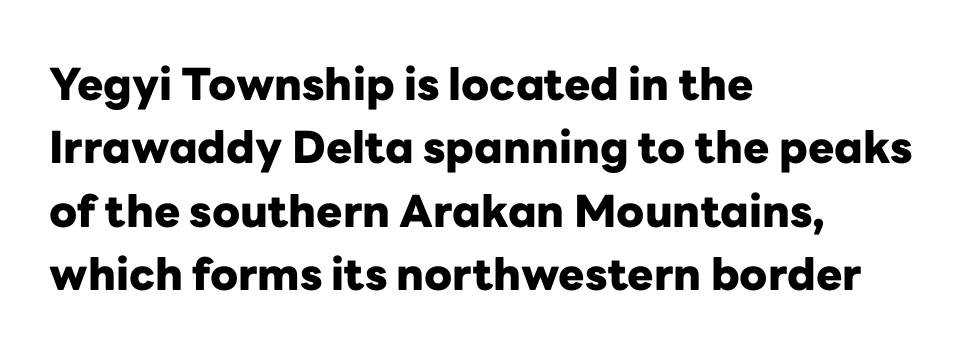
The vertical gap from one line to the next is medium. A typesetter would call this proportional, since set widths differ per character. The font family rendered here belongs to the sans-serif group. I'd describe the lettering as bold — thick and assertive. Check the space under the baseline: it is left empty.
